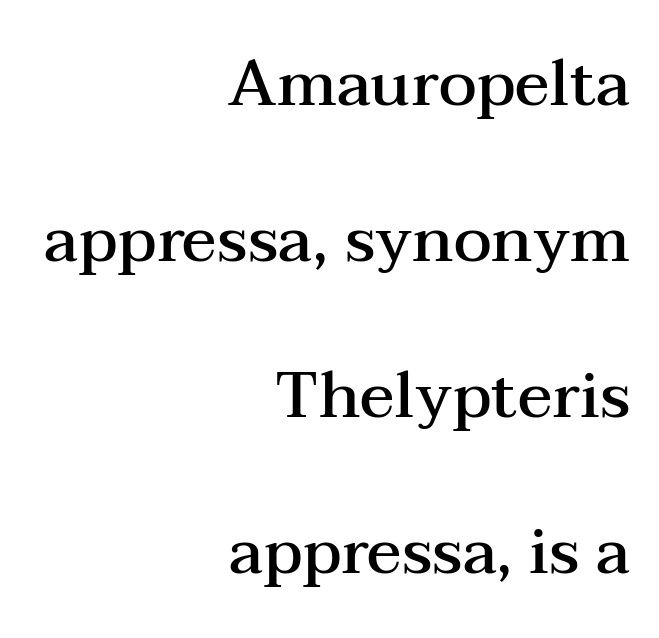
{"serif": "yes", "italic": "no", "bold": "semi", "weight": "semibold", "width": "wide", "stroke_contrast": "medium", "x_height": "medium", "monospaced": "no", "underline": "no", "align": "right", "line_spacing": "loose", "line_spacing_ratio": 2.44, "letter_spacing": "normal", "letter_spacing_em": 0.0, "glyph_px": 64}
